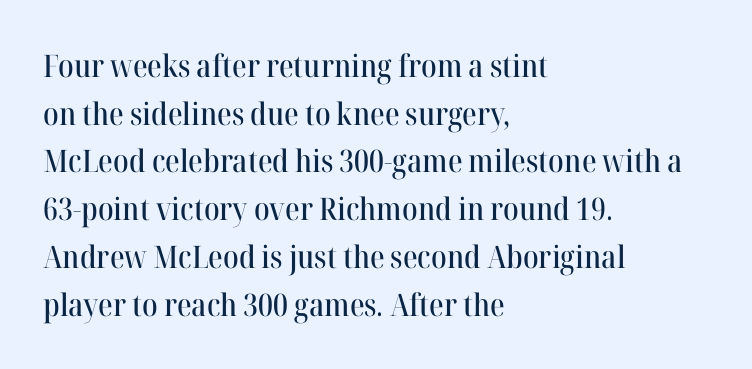
{"serif": "yes", "italic": "no", "width": "normal", "stroke_contrast": "high", "x_height": "medium", "monospaced": "no", "underline": "no", "align": "left", "line_spacing": "normal", "line_spacing_ratio": 1.54, "letter_spacing": "normal", "letter_spacing_em": 0.0, "glyph_px": 31}
